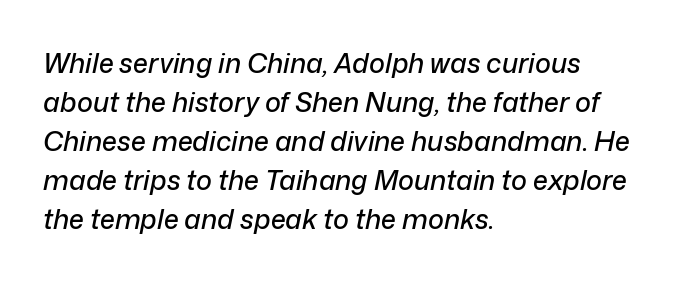
Q: Is the text italic (slanted)? A: Yes, it leans right by about 12 degrees.
Q: Is the text underlined? A: No.
Q: How is the paragraph aligned? A: Left-aligned.
Q: Is the spacing between letters normal or unusually wide? A: Normal.
Q: Is the spacing between lines tight, normal or loose? A: Normal.
